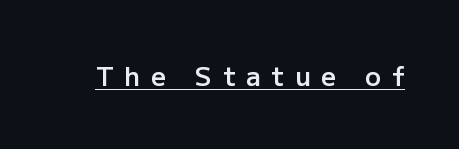
The image shows 26 px text type, upright; set unusually wide letter spacing (+0.42 em), underlined.
